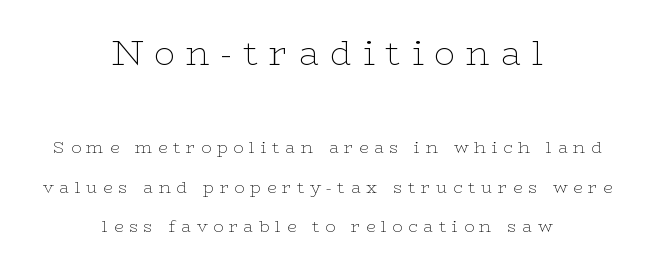
The image shows 34 px thin, wide serif type, upright; set centered, loose line spacing (2.34x), unusually wide letter spacing (+0.33 em), not underlined; the first (top) block is 2.0x larger; low stroke contrast and a medium x-height.
